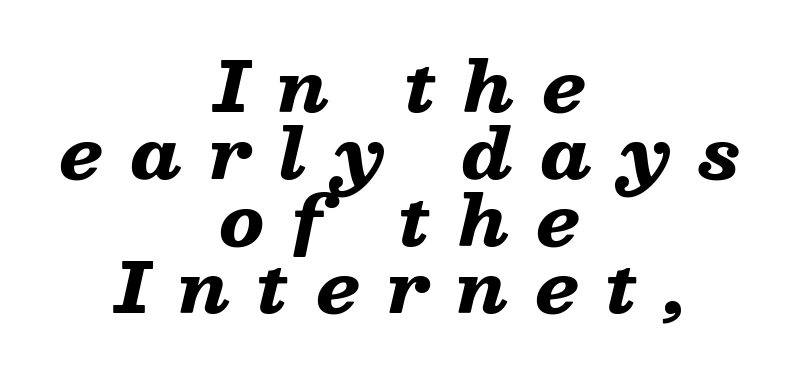
{"italic": "yes", "lean": "right", "slant_degrees": 13, "bold": "yes", "weight": "heavy", "width": "wide", "stroke_contrast": "low", "x_height": "medium", "monospaced": "no", "underline": "no", "align": "center", "line_spacing": "tight", "line_spacing_ratio": 0.97, "letter_spacing": "wide", "letter_spacing_em": 0.4, "glyph_px": 69}
